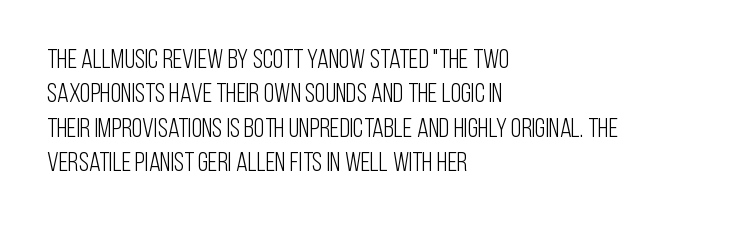
{"italic": "no", "bold": "no", "underline": "no", "align": "left", "line_spacing": "normal", "line_spacing_ratio": 1.27, "letter_spacing": "normal", "letter_spacing_em": 0.0, "glyph_px": 27}
